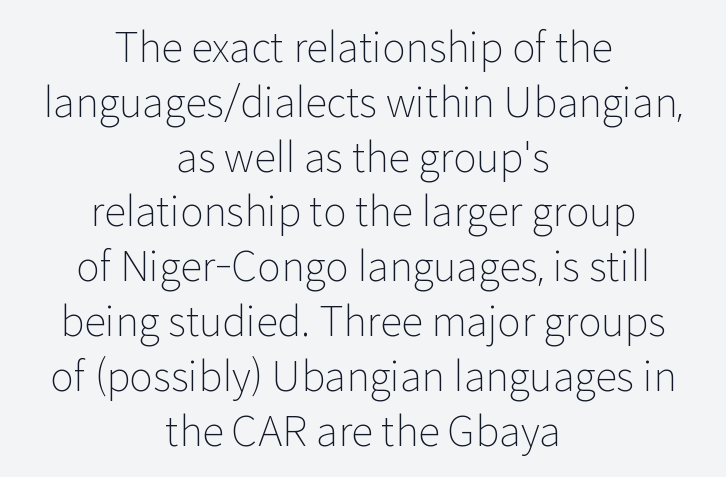
The image shows 40 px light sans-serif type, upright; set centered, normal line spacing (1.37x), normal letter spacing, not underlined; low stroke contrast and a medium x-height.
